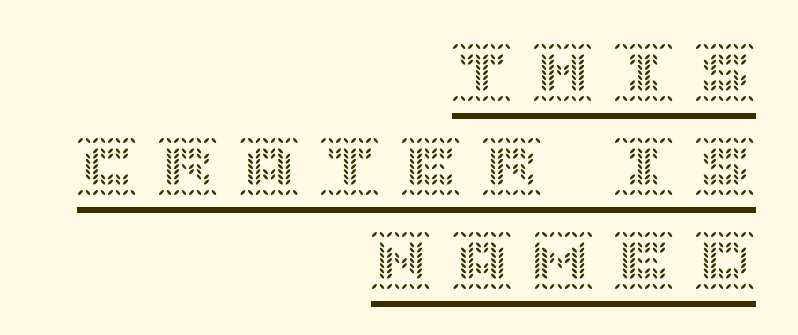
The image shows 60 px text type, upright; set right-aligned, normal line spacing (1.57x), unusually wide letter spacing (+0.35 em), underlined; a large x-height.
